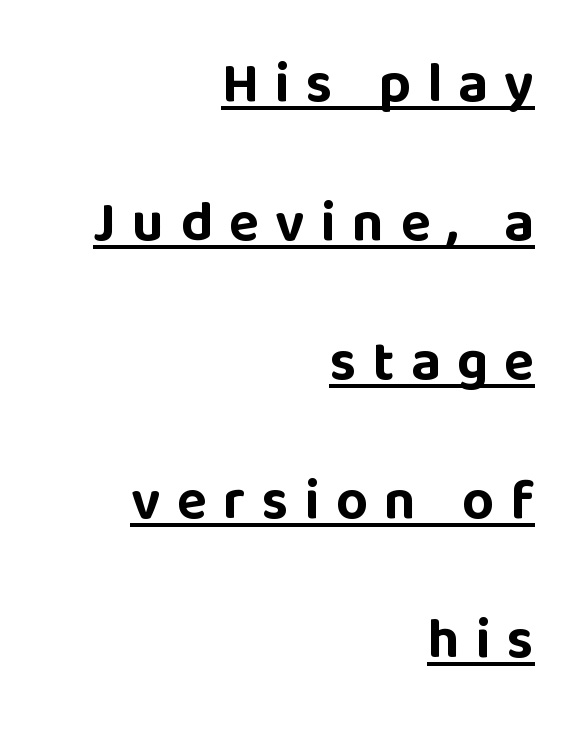
Every letter is thick-stroked: bold, no question. The typography opts for an upright posture over an oblique one. This is underlined copy, the kind a proofreader might mark for attention. The face used here is proportionally spaced, like ordinary book or web type. A typesetter would label this face a sans.
